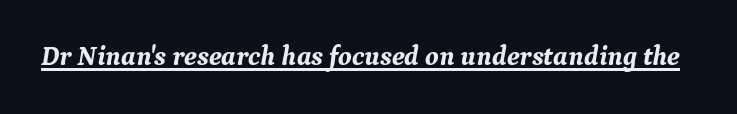
The image shows 27 px bold type, italic (leaning right); set normal letter spacing, underlined.
